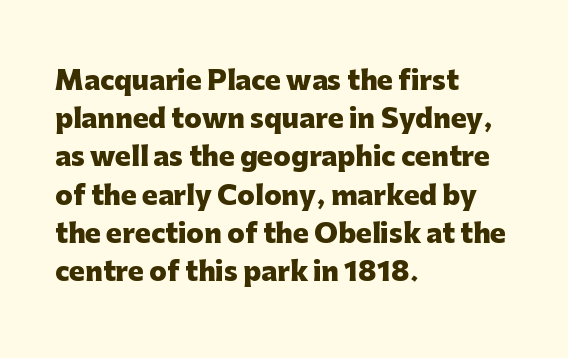
The image shows 26 px bold type, upright; set left-aligned, normal line spacing (1.47x), normal letter spacing, not underlined.
